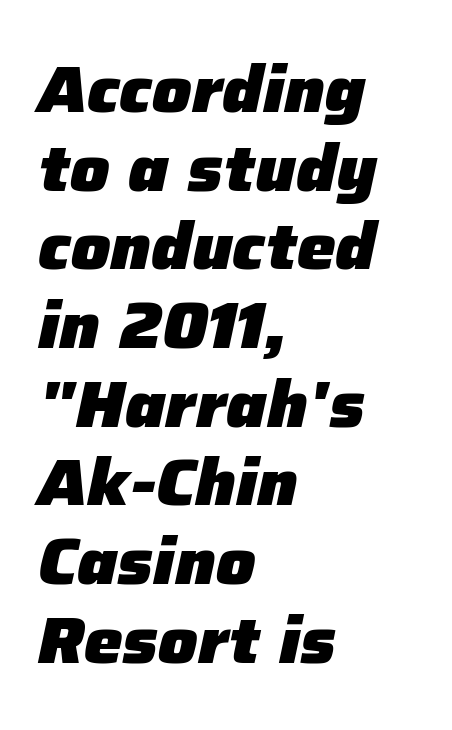
The image shows 65 px heavy type, italic (leaning right); set left-aligned, line spacing 1.21x, normal letter spacing, not underlined; low stroke contrast and a medium x-height.
